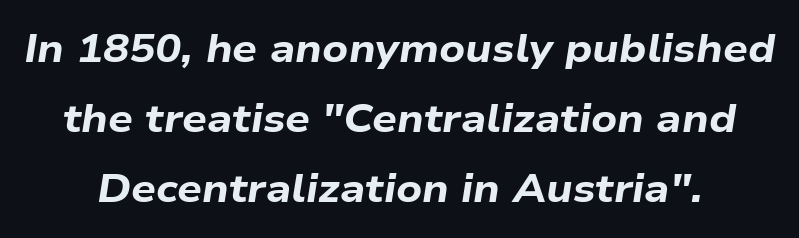
Q: Is the text bold? A: Yes.
Q: Is the text italic (slanted)? A: Yes, it leans right by about 9 degrees.
Q: Is the text underlined? A: No.
Q: Is the spacing between letters normal or unusually wide? A: Normal.
Q: Width (condensed, normal, or wide)? A: Wide.
Q: Stroke contrast? A: Low.
Q: x-height? A: Medium.
Q: Monospaced? A: No.
